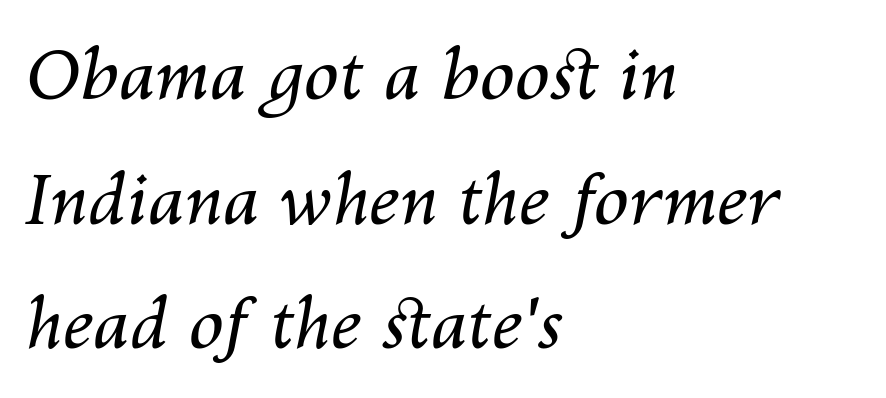
{"italic": "yes", "lean": "right", "slant_degrees": 10, "bold": "no", "weight": "regular", "width": "normal", "stroke_contrast": "medium", "x_height": "medium", "monospaced": "no", "underline": "no", "align": "left", "line_spacing_ratio": 1.78, "letter_spacing": "normal", "letter_spacing_em": 0.0, "glyph_px": 70}
